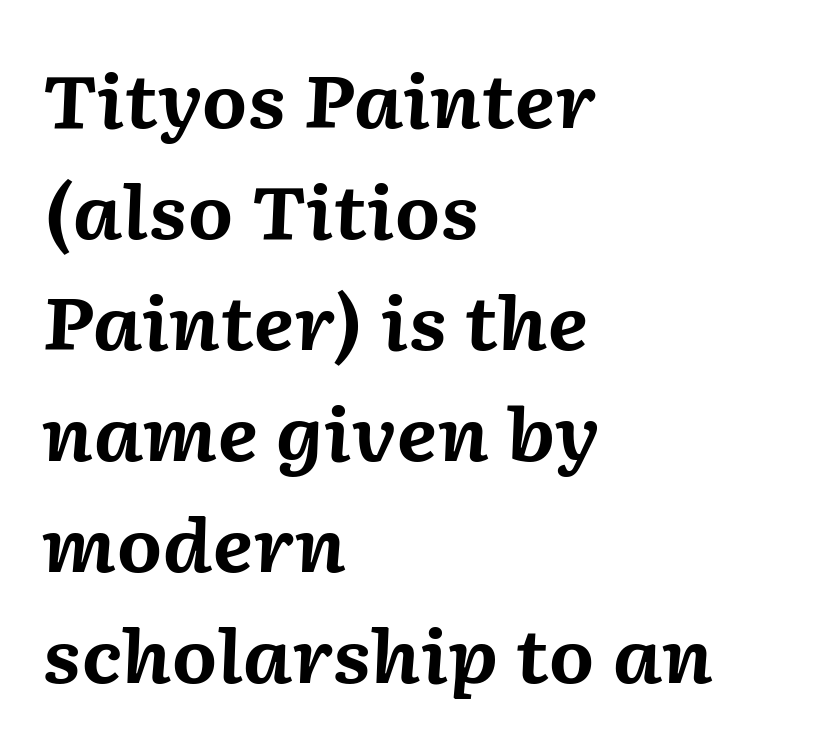
Each row of text sits above clean, open space. In terms of leading, this rendering sits right in the middle. Bold? Absolutely — the strokes are thick and heavy. Standard letterfit; no display-style spreading of the glyphs. The lines are quadded left. Does the lettering tilt? It does — this is italic.
